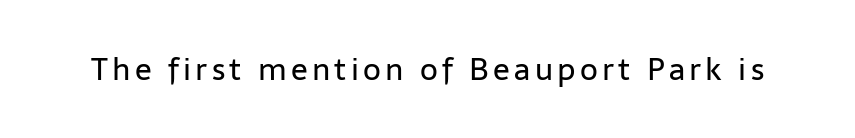
Q: Is the text bold? A: No.
Q: Is the text italic (slanted)? A: No, it is upright.
Q: Is the typeface a serif or a sans-serif typeface? A: Sans-serif.
Q: Is the text underlined? A: No.
Q: Width (condensed, normal, or wide)? A: Normal.
Q: Stroke contrast? A: Low.
Q: x-height? A: Medium.
Q: Monospaced? A: No.
